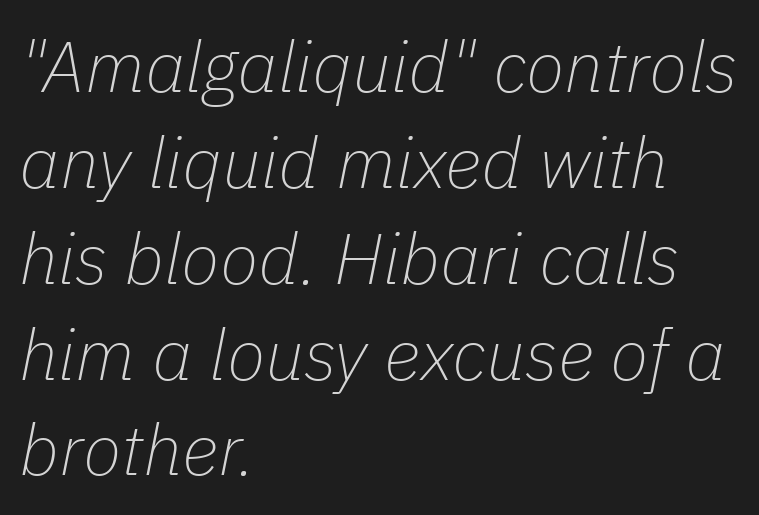
The image shows 71 px thin type, italic (leaning right); set left-aligned, normal line spacing (1.35x), normal letter spacing, not underlined; low stroke contrast and a medium x-height.
